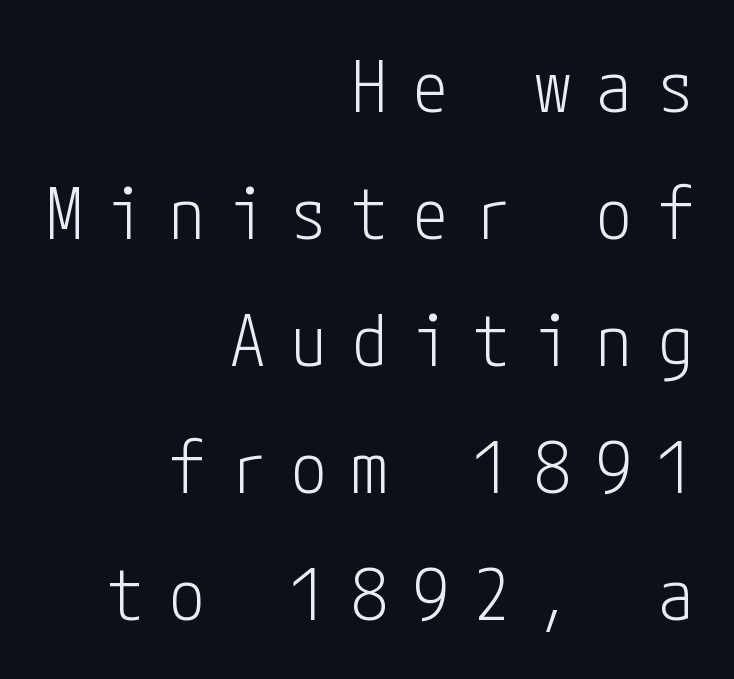
{"serif": "no", "italic": "no", "bold": "no", "weight": "light", "width": "condensed", "stroke_contrast": "low", "x_height": "medium", "underline": "no", "align": "right", "line_spacing_ratio": 1.79, "letter_spacing": "wide", "letter_spacing_em": 0.36, "glyph_px": 71}
